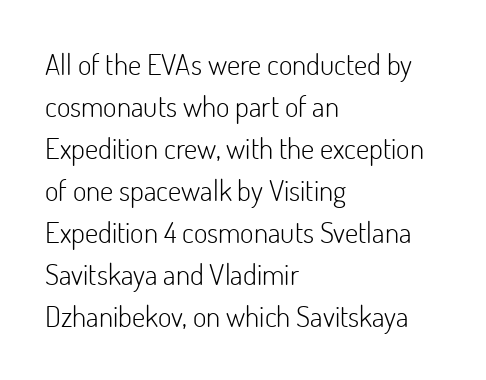
{"serif": "no", "italic": "no", "bold": "no", "weight": "light", "width": "normal", "stroke_contrast": "low", "x_height": "small", "monospaced": "no", "underline": "no", "align": "left", "line_spacing": "normal", "line_spacing_ratio": 1.45, "letter_spacing": "normal", "letter_spacing_em": 0.0, "glyph_px": 29}
